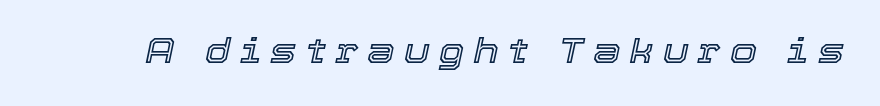
The image shows 35 px text type, italic (leaning right); set unusually wide letter spacing (+0.26 em), not underlined; a medium x-height.
